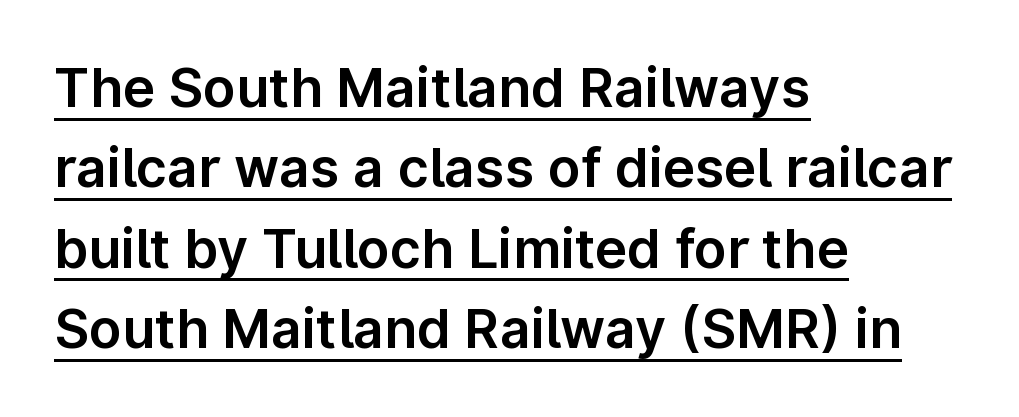
These lines were composed using upright roman letters. A typesetter would call this proportional, since set widths differ per character. The passage shown is underscored from start to finish. The horizontal fit of the characters is conventional and even. Line spacing here is normal. This sample is left-justified, so line endings fall wherever the words run out.
